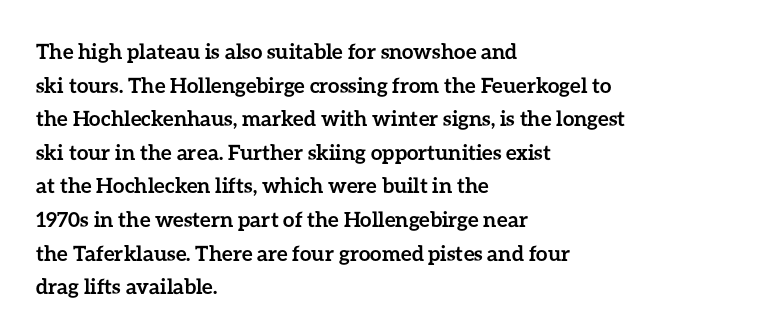
The image shows 21 px bold type, upright; set left-aligned, normal line spacing (1.6x), normal letter spacing, not underlined.
